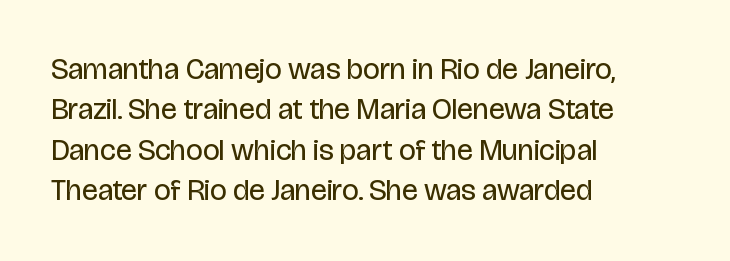
Q: Is the text bold? A: No.
Q: Is the text italic (slanted)? A: No, it is upright.
Q: Is the typeface a serif or a sans-serif typeface? A: Sans-serif.
Q: Is the text underlined? A: No.
Q: How is the paragraph aligned? A: Left-aligned.
Q: Is the spacing between letters normal or unusually wide? A: Normal.
Q: Is the spacing between lines tight, normal or loose? A: Normal.
Q: Width (condensed, normal, or wide)? A: Condensed.
Q: Stroke contrast? A: Low.
Q: x-height? A: Large.
Q: Monospaced? A: No.
